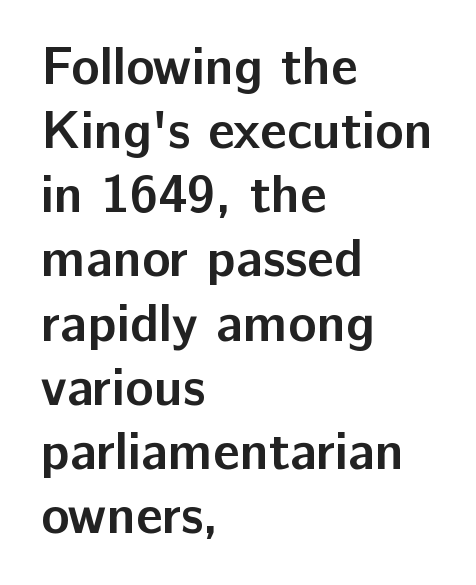
{"serif": "no", "italic": "no", "bold": "yes", "weight": "semibold", "width": "normal", "stroke_contrast": "low", "x_height": "medium", "monospaced": "no", "underline": "no", "align": "left", "line_spacing_ratio": 1.21, "letter_spacing": "normal", "letter_spacing_em": 0.0, "glyph_px": 53}
